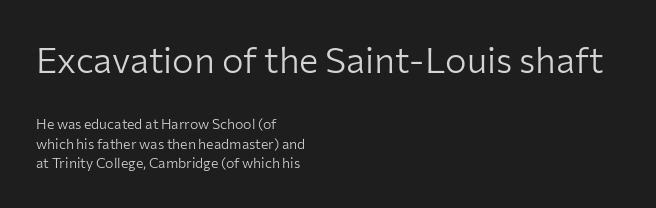
{"serif": "no", "italic": "no", "bold": "no", "weight": "light", "width": "normal", "stroke_contrast": "low", "x_height": "medium", "monospaced": "no", "underline": "no", "align": "left", "line_spacing": "normal", "line_spacing_ratio": 1.38, "letter_spacing": "normal", "letter_spacing_em": 0.0, "larger_block": "first", "size_ratio": 2.57, "glyph_px": 36}
